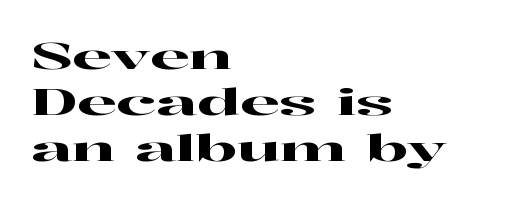
Here the designer chose a conventional face with non-uniform glyph widths. Spacing between characters is what you'd get straight out of the box. Observe the serifs anchoring each vertical stroke in this sample. Every stem runs plumb, perpendicular to the baseline. Normally led — the rows are evenly, conventionally spaced. Where is the straight margin? On the left.
